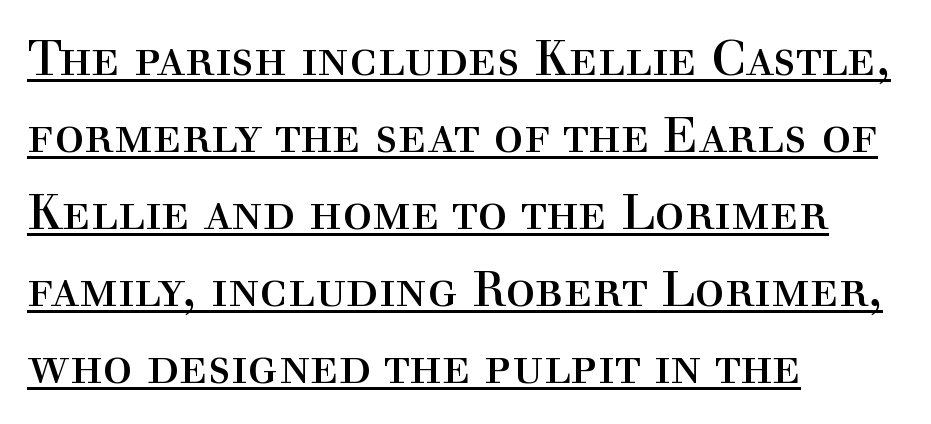
Character widths vary here, with narrow letters taking less room than wide ones. Reading down the column, the eye jumps a familiar distance to each next line. Regarding serifs, this sample has them. Inter-character spacing is left at the font's built-in metrics.
